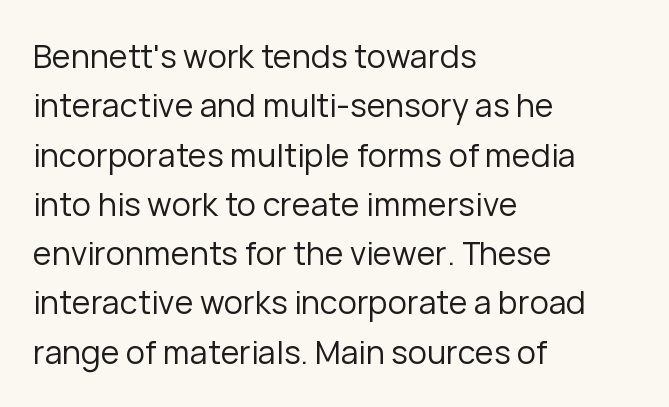
The image shows 32 px regular-weight sans-serif type, upright; set left-aligned, normal line spacing (1.54x), normal letter spacing, not underlined; low stroke contrast and a medium x-height.
